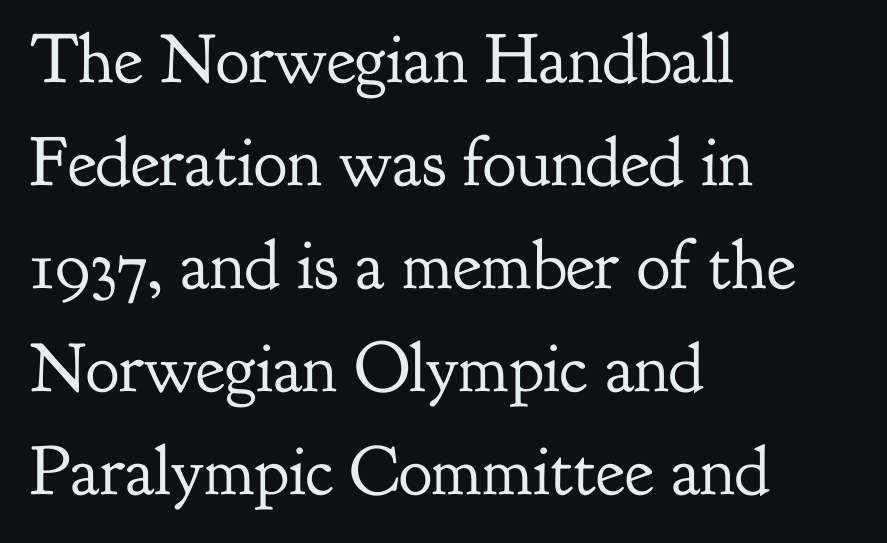
Each letter's strokes conclude with small projecting serifs. This sample is left-justified, so line endings fall wherever the words run out. Inter-character spacing is left at the font's built-in metrics. A normal amount of white space separates one row of letters from the next. Weight: in the light-to-regular range. This sample uses an upright cut, with every glyph sitting square on the baseline.
